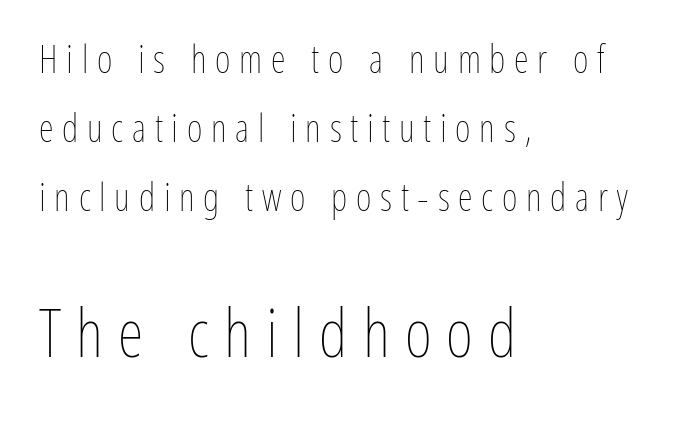
The image shows 66 px thin, condensed type, upright; set left-aligned, line spacing 1.82x, unusually wide letter spacing (+0.23 em), not underlined; the second (bottom) block is 1.74x larger; low stroke contrast and a medium x-height.
